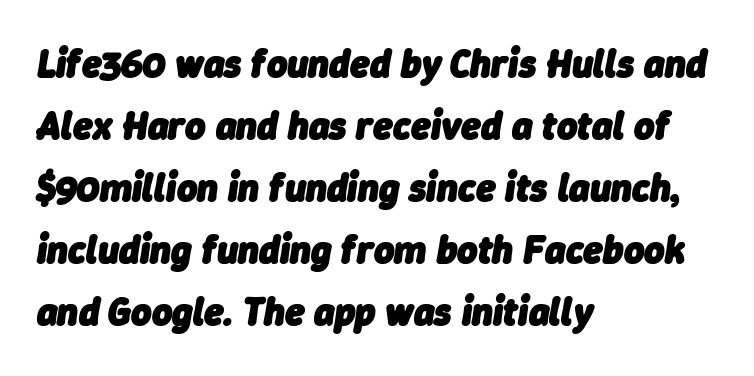
{"italic": "yes", "lean": "right", "slant_degrees": 9, "bold": "yes", "weight": "heavy", "width": "normal", "stroke_contrast": "low", "x_height": "medium", "monospaced": "no", "underline": "no", "align": "left", "line_spacing": "normal", "line_spacing_ratio": 1.59, "letter_spacing": "normal", "letter_spacing_em": 0.0, "glyph_px": 39}
